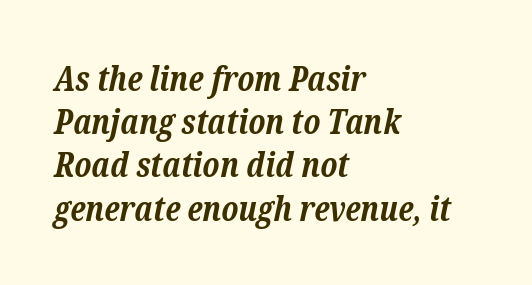
The image shows 34 px bold serif type, italic (leaning right); set left-aligned, normal line spacing (1.27x), normal letter spacing, not underlined; low stroke contrast and a medium x-height.
